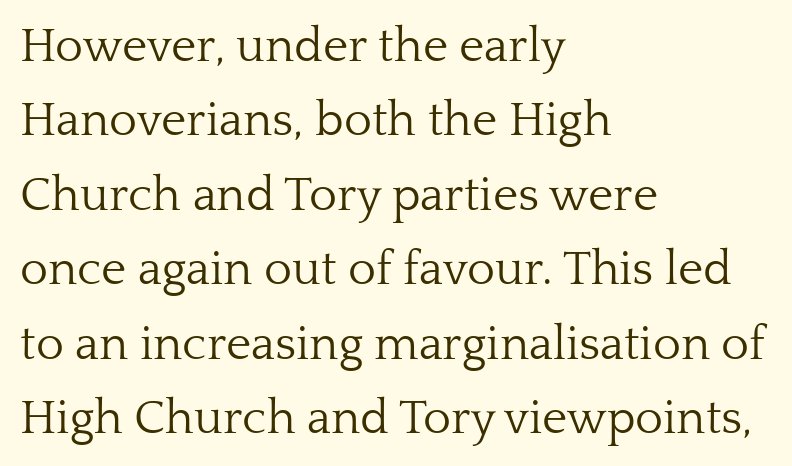
The image shows 48 px light serif type, upright; set left-aligned, normal line spacing (1.55x), normal letter spacing, not underlined; low stroke contrast and a medium x-height.
